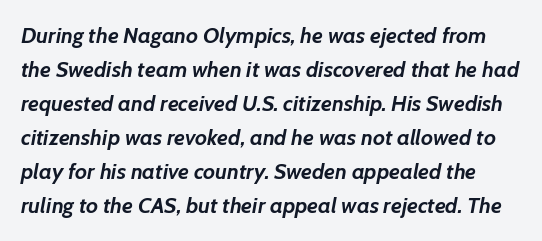
The image shows 22 px bold type, italic (leaning right); set normal line spacing (1.55x), normal letter spacing, not underlined.
